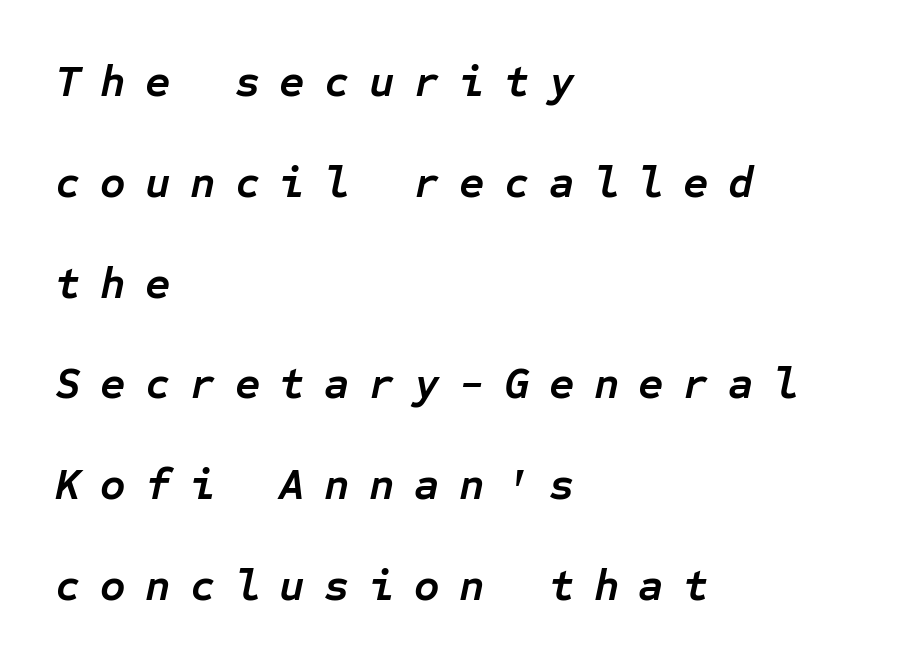
The image shows 44 px semibold type, italic (leaning right), monospaced; set left-aligned, loose line spacing (2.29x), unusually wide letter spacing (+0.44 em), not underlined; low stroke contrast and a medium x-height.
